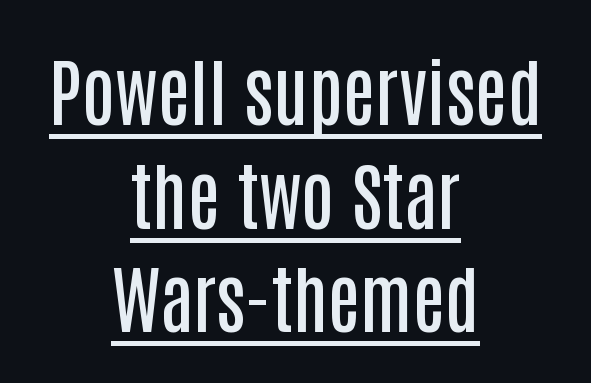
Q: Is the text bold? A: Semi-bold.
Q: Is the text italic (slanted)? A: No, it is upright.
Q: Is the typeface a serif or a sans-serif typeface? A: Sans-serif.
Q: Is the text underlined? A: Yes.
Q: How is the paragraph aligned? A: Centered.
Q: Is the spacing between letters normal or unusually wide? A: Normal.
Q: Is the spacing between lines tight, normal or loose? A: Normal.
Q: Width (condensed, normal, or wide)? A: Condensed.
Q: Stroke contrast? A: Low.
Q: x-height? A: Large.
Q: Monospaced? A: No.
